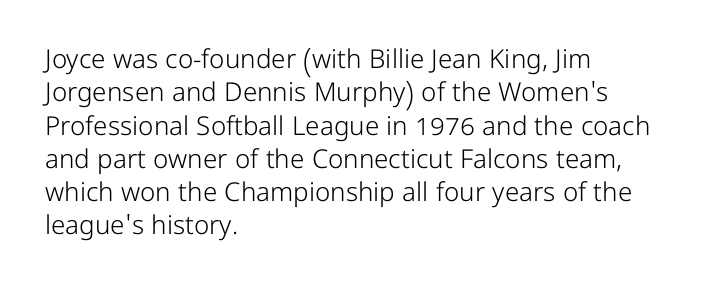
{"italic": "no", "bold": "no", "underline": "no", "align": "left", "line_spacing": "normal", "line_spacing_ratio": 1.28, "letter_spacing": "normal", "letter_spacing_em": 0.0, "glyph_px": 26}
